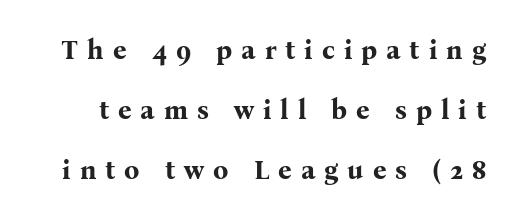
The image shows 27 px bold type, upright; set loose line spacing (2.23x), unusually wide letter spacing (+0.33 em), not underlined.
